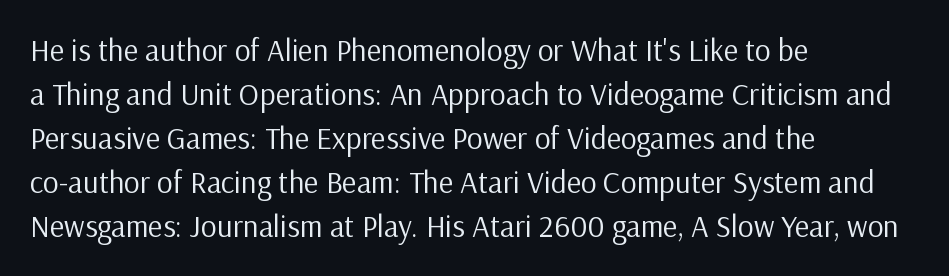
Q: Is the text bold? A: No.
Q: Is the text italic (slanted)? A: No, it is upright.
Q: Is the typeface a serif or a sans-serif typeface? A: Sans-serif.
Q: Is the text underlined? A: No.
Q: How is the paragraph aligned? A: Left-aligned.
Q: Is the spacing between letters normal or unusually wide? A: Normal.
Q: Is the spacing between lines tight, normal or loose? A: Normal.
Q: Width (condensed, normal, or wide)? A: Normal.
Q: Stroke contrast? A: Low.
Q: x-height? A: Medium.
Q: Monospaced? A: No.
